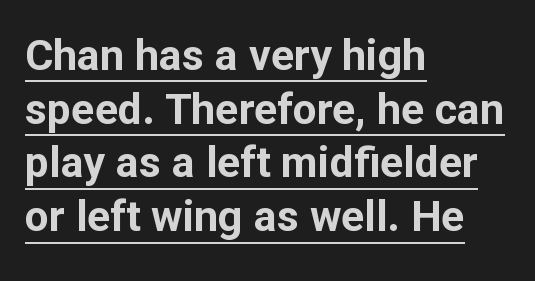
The image shows 43 px bold sans-serif type, upright; set left-aligned, normal line spacing (1.25x), normal letter spacing, underlined; low stroke contrast and a medium x-height.
